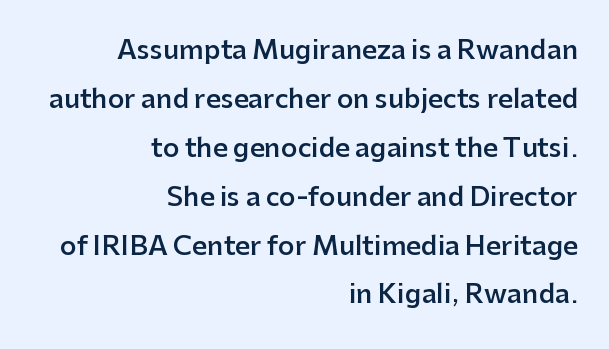
Q: Is the text bold? A: Semi-bold.
Q: Is the text italic (slanted)? A: No, it is upright.
Q: Is the text underlined? A: No.
Q: How is the paragraph aligned? A: Right-aligned.
Q: Is the spacing between letters normal or unusually wide? A: Normal.
